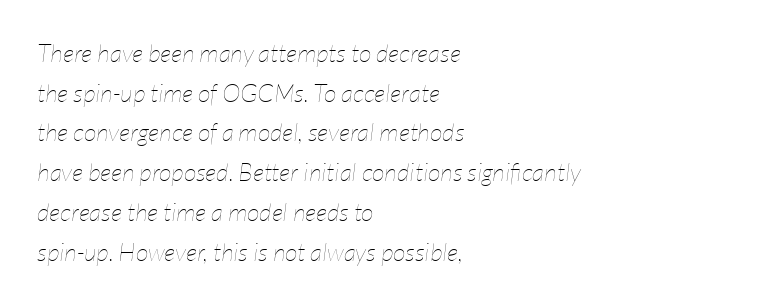
The image shows 25 px text type, italic (leaning right); set left-aligned, normal line spacing (1.59x), normal letter spacing, not underlined.
